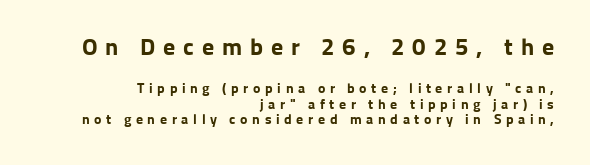
This block would grow much taller if given ordinary leading; it's compressed now. Tracking here is generous; glyphs stand well apart from one another. Scale decreases going downward across the two blocks. The words here are not underlined. Every row of glyphs terminates at an identical x-position on the right.
